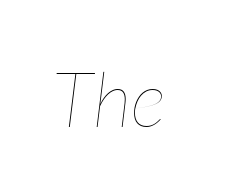
The font sits on the lighter half of the weight spectrum, regular included. Spacing between characters is what you'd get straight out of the box. The rendering applies a slant to the glyphs. Varying glyph widths throughout — classic text-font behaviour.
